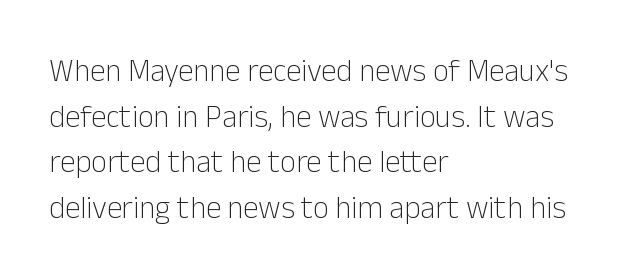
{"serif": "no", "italic": "no", "bold": "no", "weight": "light", "width": "normal", "stroke_contrast": "low", "x_height": "medium", "monospaced": "no", "underline": "no", "align": "left", "line_spacing": "normal", "line_spacing_ratio": 1.47, "letter_spacing": "normal", "letter_spacing_em": 0.0, "glyph_px": 31}
